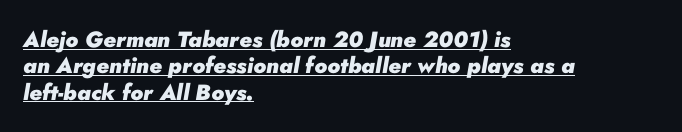
Q: Is the text bold? A: Yes.
Q: Is the text italic (slanted)? A: Yes, it leans right by about 10 degrees.
Q: Is the text underlined? A: Yes.
Q: How is the paragraph aligned? A: Left-aligned.
Q: Is the spacing between letters normal or unusually wide? A: Normal.
